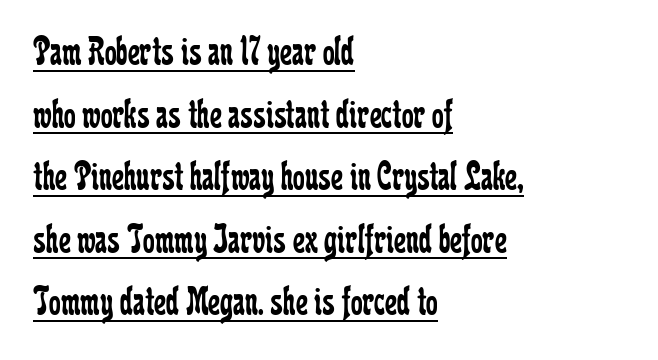
Leading matches the norm, producing a regular column. Casual observation: everything's shoved over to the left. Is this a sans? No — the strokes have serifs. Quick note: underline on.
